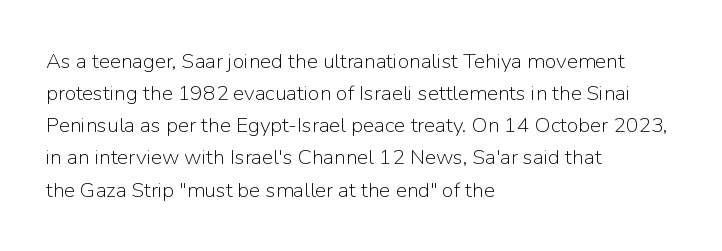
{"italic": "no", "bold": "no", "underline": "no", "align": "left", "line_spacing": "normal", "line_spacing_ratio": 1.53, "letter_spacing": "normal", "letter_spacing_em": 0.0, "glyph_px": 21}
